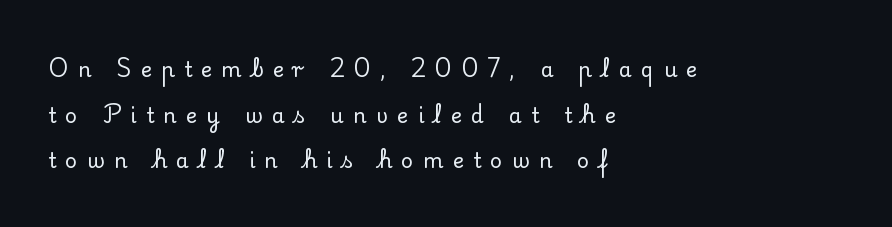
Q: Is the text italic (slanted)? A: No, it is upright.
Q: Is the text underlined? A: No.
Q: How is the paragraph aligned? A: Left-aligned.
Q: Is the spacing between letters normal or unusually wide? A: Unusually wide.
Q: Is the spacing between lines tight, normal or loose? A: Loose.
